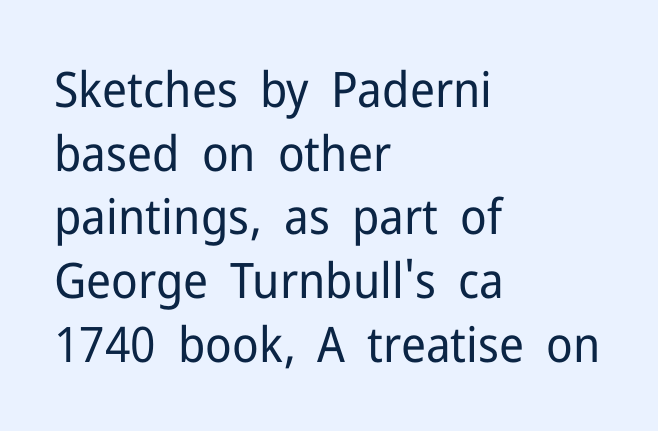
The image shows 49 px regular-weight sans-serif type, upright; set left-aligned, normal line spacing (1.3x), normal letter spacing, not underlined; low stroke contrast and a medium x-height.
